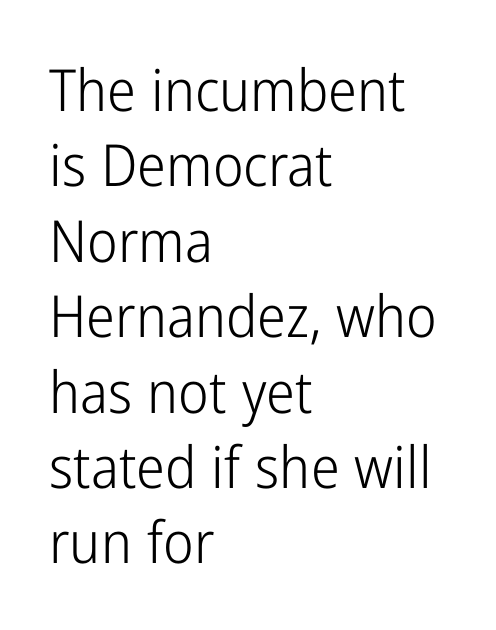
Q: Is the text bold? A: No.
Q: Is the text italic (slanted)? A: No, it is upright.
Q: Is the typeface a serif or a sans-serif typeface? A: Sans-serif.
Q: Is the text underlined? A: No.
Q: How is the paragraph aligned? A: Left-aligned.
Q: Is the spacing between letters normal or unusually wide? A: Normal.
Q: Is the spacing between lines tight, normal or loose? A: Normal.
Q: Width (condensed, normal, or wide)? A: Condensed.
Q: Stroke contrast? A: Low.
Q: x-height? A: Medium.
Q: Monospaced? A: No.
